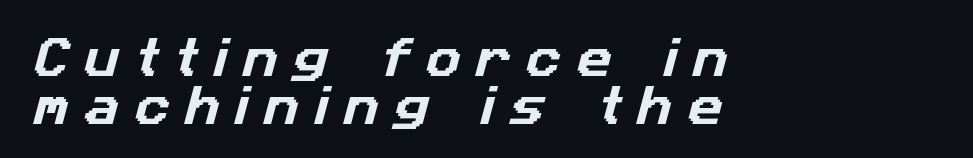
{"serif": "no", "width": "normal", "stroke_contrast": "low", "x_height": "medium", "monospaced": "no", "underline": "no", "align": "left", "line_spacing": "tight", "line_spacing_ratio": 1.12, "letter_spacing": "wide", "letter_spacing_em": 0.36, "glyph_px": 43}
